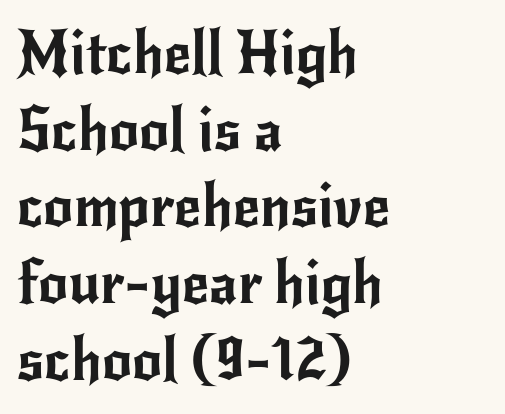
This sample has the flowing, uneven cadence of proportional lettering. Notice how the stems are strictly vertical — no italics here. The type is set solid horizontally, with unmodified tracking. The leading is moderate, giving the passage an even texture.
